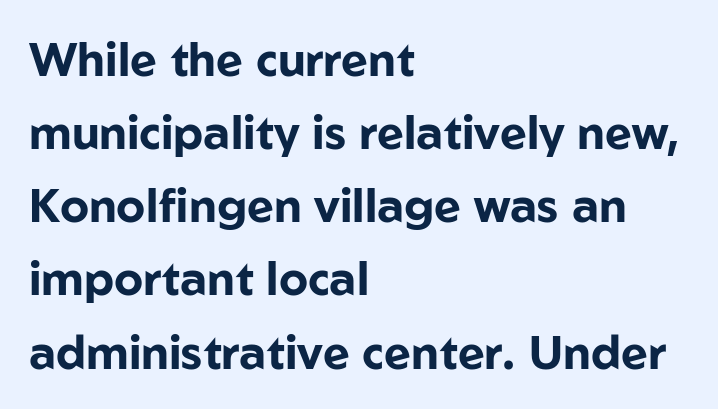
The image shows 46 px bold sans-serif type, upright; set left-aligned, normal line spacing (1.59x), normal letter spacing, not underlined; low stroke contrast and a medium x-height.
